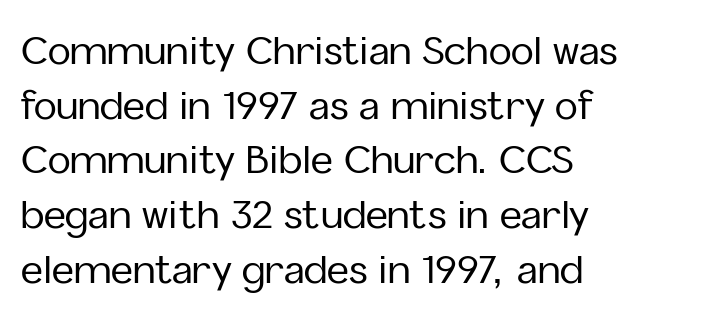
The image shows 38 px sans-serif type, upright; set left-aligned, normal line spacing (1.44x), normal letter spacing, not underlined; low stroke contrast and a medium x-height.
